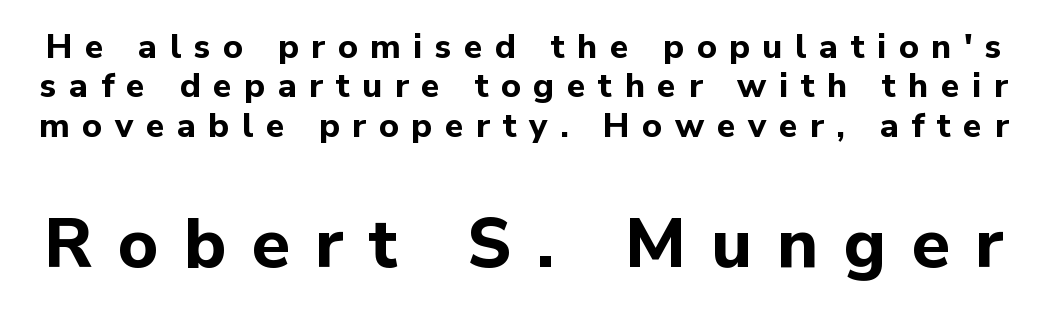
The image shows 69 px bold sans-serif type, upright; set line spacing 1.16x, unusually wide letter spacing (+0.37 em), not underlined; the second (bottom) block is 2.03x larger; low stroke contrast and a medium x-height.
